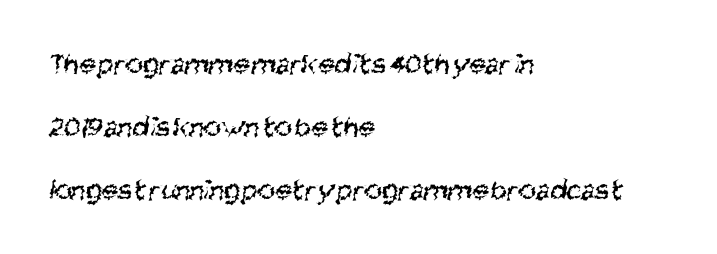
Note the varied advance widths — an 'i' is clearly narrower than an 'm'. Is the stroke heavy? The answer is a plain regular-or-lighter. The tracking reads as untouched default to a designer's eye. Check the space under the baseline: it is left empty. The passage shown is typeset with a sans-serif family.
